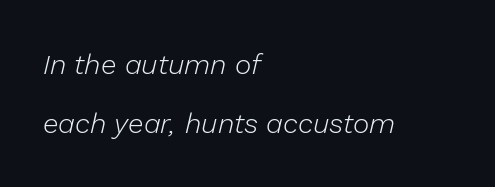
Q: Is the text bold? A: No.
Q: Is the text italic (slanted)? A: Yes, it leans right by about 13 degrees.
Q: Is the text underlined? A: No.
Q: How is the paragraph aligned? A: Left-aligned.
Q: Is the spacing between letters normal or unusually wide? A: Normal.
Q: Is the spacing between lines tight, normal or loose? A: Loose.
Q: Width (condensed, normal, or wide)? A: Normal.
Q: Stroke contrast? A: Low.
Q: x-height? A: Medium.
Q: Monospaced? A: No.
